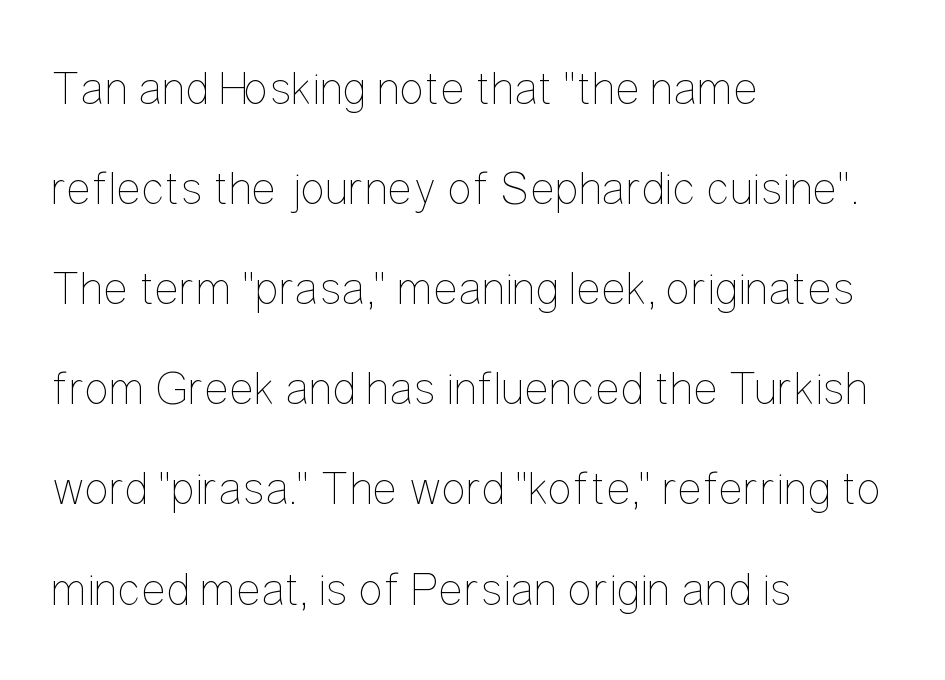
Weight: regular or lighter. Honestly, the letter spacing is just normal — you wouldn't notice it. Rows of type keep a wide berth in the vertical direction. The face used here is proportionally spaced, like ordinary book or web type. Casual observation: everything's shoved over to the left. A clean baseline with only descenders dipping below it.
